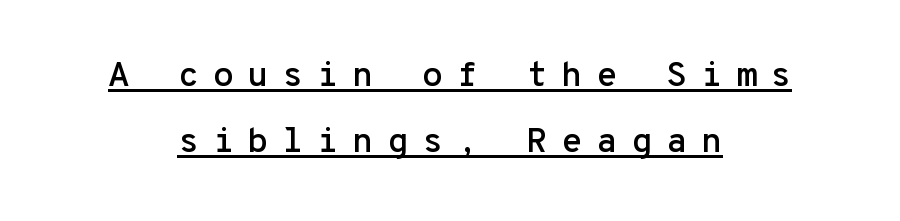
Q: Is the text italic (slanted)? A: No, it is upright.
Q: Is the typeface a serif or a sans-serif typeface? A: Sans-serif.
Q: Is the text underlined? A: Yes.
Q: How is the paragraph aligned? A: Centered.
Q: Is the spacing between letters normal or unusually wide? A: Unusually wide.
Q: Width (condensed, normal, or wide)? A: Normal.
Q: Stroke contrast? A: Low.
Q: x-height? A: Medium.
Q: Monospaced? A: Yes.
